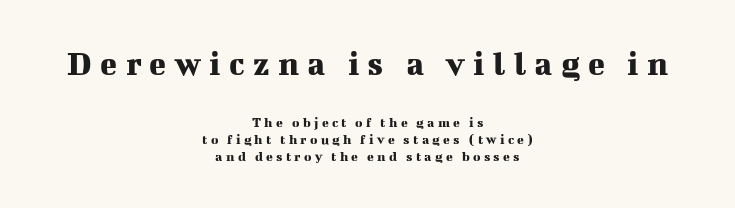
{"serif": "yes", "italic": "no", "width": "normal", "stroke_contrast": "medium", "x_height": "medium", "monospaced": "no", "underline": "no", "align": "center", "line_spacing_ratio": 1.2, "letter_spacing": "wide", "letter_spacing_em": 0.24, "larger_block": "first", "size_ratio": 2.5, "glyph_px": 35}
